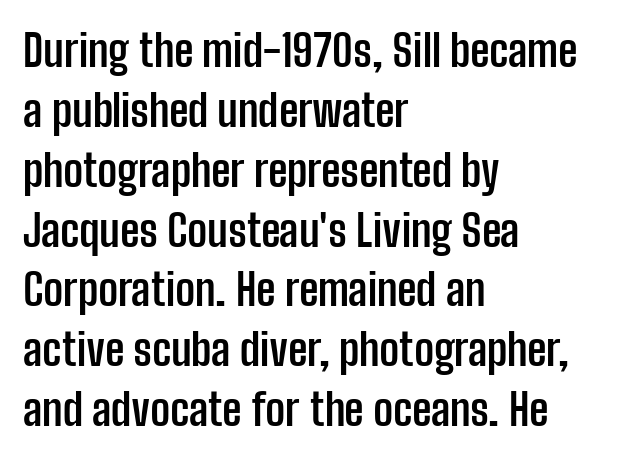
{"serif": "no", "italic": "no", "bold": "yes", "weight": "semibold", "width": "condensed", "stroke_contrast": "low", "x_height": "medium", "monospaced": "no", "underline": "no", "align": "left", "line_spacing": "normal", "line_spacing_ratio": 1.36, "letter_spacing": "normal", "letter_spacing_em": 0.0, "glyph_px": 44}
